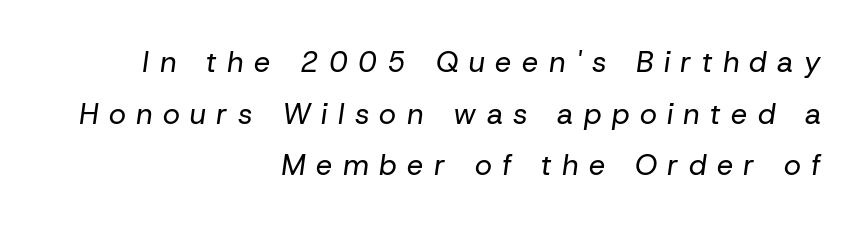
{"italic": "yes", "lean": "right", "slant_degrees": 8, "bold": "no", "weight": "regular", "width": "normal", "stroke_contrast": "low", "x_height": "medium", "monospaced": "no", "underline": "no", "align": "right", "line_spacing_ratio": 1.78, "letter_spacing": "wide", "letter_spacing_em": 0.36, "glyph_px": 29}
